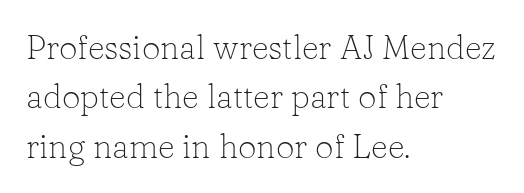
Q: Is the text bold? A: No.
Q: Is the text italic (slanted)? A: No, it is upright.
Q: Is the typeface a serif or a sans-serif typeface? A: Serif.
Q: Is the text underlined? A: No.
Q: How is the paragraph aligned? A: Left-aligned.
Q: Is the spacing between letters normal or unusually wide? A: Normal.
Q: Is the spacing between lines tight, normal or loose? A: Normal.
Q: Width (condensed, normal, or wide)? A: Normal.
Q: Stroke contrast? A: Low.
Q: x-height? A: Medium.
Q: Monospaced? A: No.
